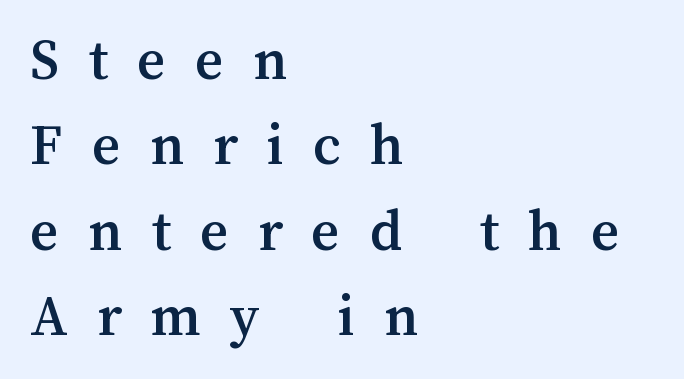
The gaps between neighbouring characters are conspicuously large. A clean baseline with only descenders dipping below it. Think of a printed novel: that variable character pitch is what you see here. Ordinary non-slanted type is in use. The rendering anchors every line to the left-hand side.
